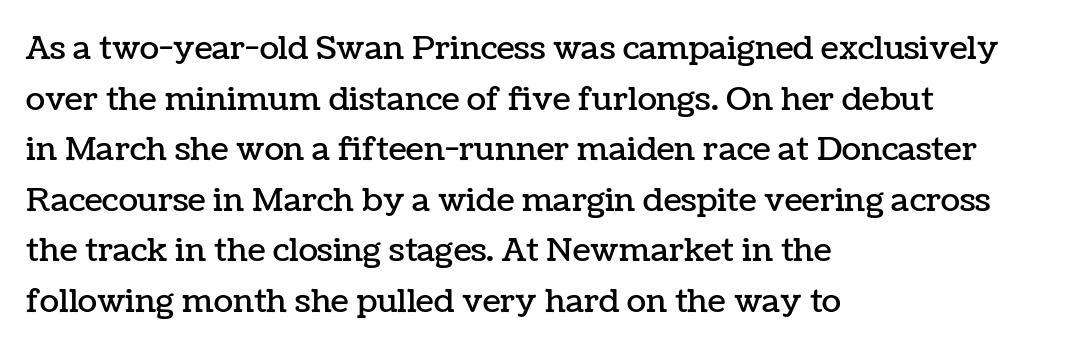
The passage shown is typed in a proportional face where columns would drift. Left-aligned paragraph, ragged on the right. Just letters on the line, the space beneath them empty. Interline gaps are of average width in this sample. The letters stand straight up with perfectly vertical stems. There is no visible air inserted between adjacent glyphs.
